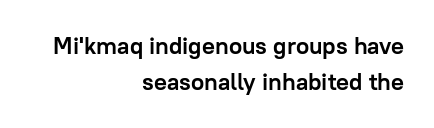
Normally led — the rows are evenly, conventionally spaced. Anything drawn beneath the words? Only blank space. Nobody touched the tracking dial on this one. Caption: bold face, heavy strokes. Characters remain perfectly vertical along every line.
